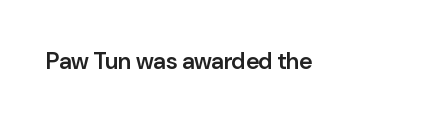
No extra tracking has been applied to these lines. The area under the type is left untouched. Weight: semibold (demi). If you drew a line through each stem, it would be perfectly vertical.
